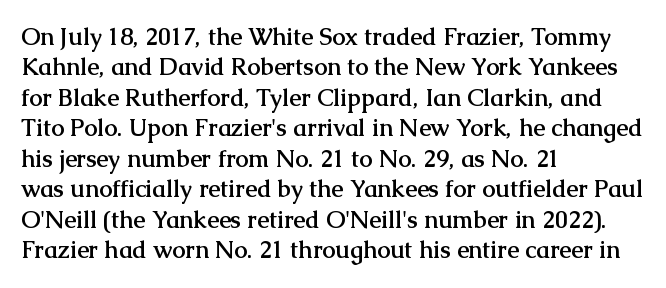
The glyphs are unaccompanied by any horizontal stroke below them. The leading is moderate, giving the passage an even texture. Left-aligned paragraph, ragged on the right. A full-strength bold gives these letters their thick strokes. This sample uses an upright cut, with every glyph sitting square on the baseline.
